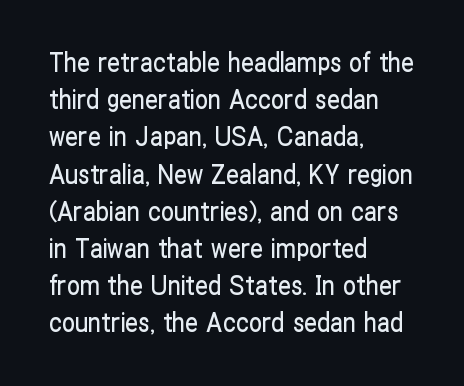
Q: Is the text italic (slanted)? A: No, it is upright.
Q: Is the text underlined? A: No.
Q: How is the paragraph aligned? A: Left-aligned.
Q: Is the spacing between letters normal or unusually wide? A: Normal.
Q: Is the spacing between lines tight, normal or loose? A: Normal.
